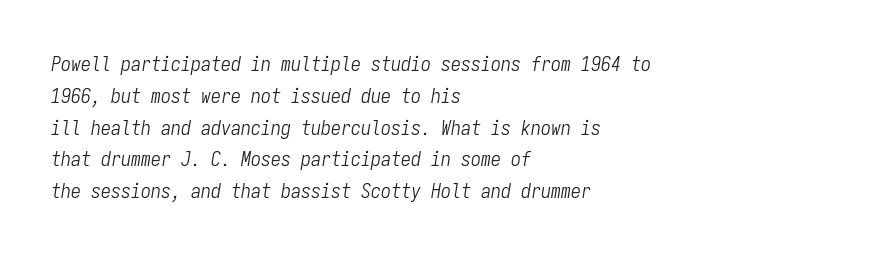
The image shows 20 px text type, italic (leaning right); set left-aligned, normal line spacing (1.59x), normal letter spacing, not underlined.
